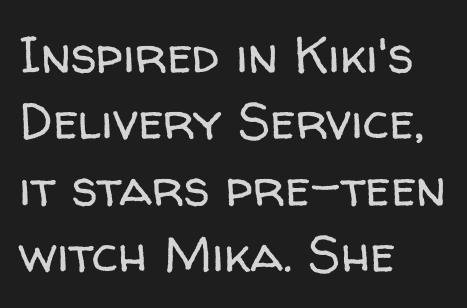
The image shows 51 px regular-weight sans-serif type, upright; set left-aligned, normal line spacing (1.3x), normal letter spacing, not underlined; low stroke contrast and a medium x-height.
